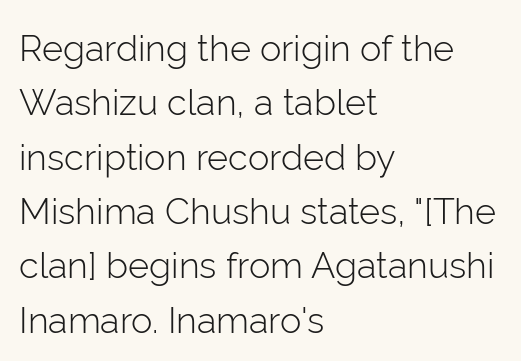
Q: Is the text bold? A: No.
Q: Is the text italic (slanted)? A: No, it is upright.
Q: Is the typeface a serif or a sans-serif typeface? A: Sans-serif.
Q: Is the text underlined? A: No.
Q: How is the paragraph aligned? A: Left-aligned.
Q: Is the spacing between letters normal or unusually wide? A: Normal.
Q: Is the spacing between lines tight, normal or loose? A: Normal.
Q: Width (condensed, normal, or wide)? A: Normal.
Q: Stroke contrast? A: Low.
Q: x-height? A: Medium.
Q: Monospaced? A: No.
